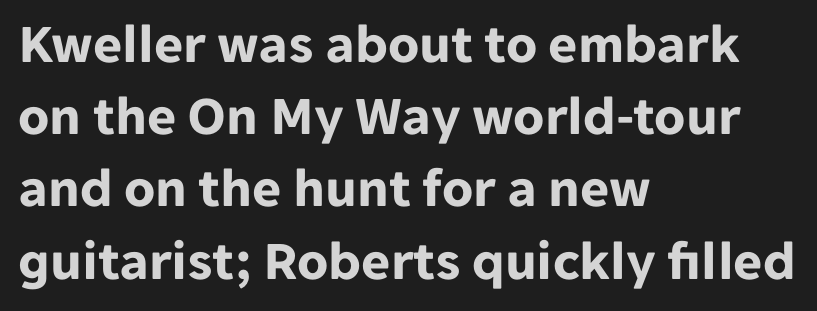
The horizontal fit of the characters is conventional and even. Regarding leading, the lines here are spaced in the standard way. The rendering uses natural spacing where letterforms have individual widths. Every character sits straight up, as roman type does. Type style note: lacks serifs.
